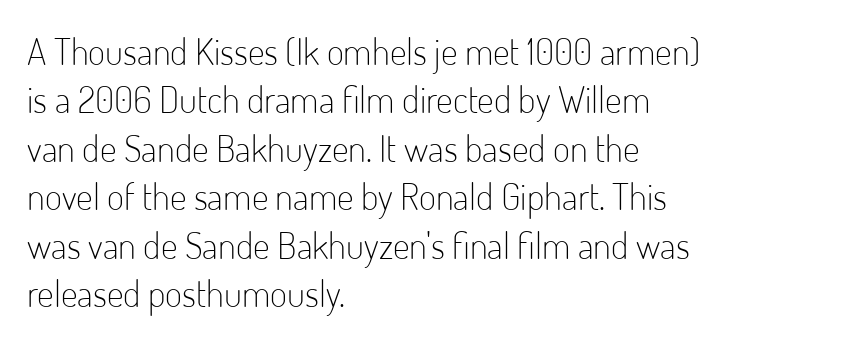
{"serif": "no", "italic": "no", "bold": "no", "weight": "light", "width": "condensed", "stroke_contrast": "low", "x_height": "small", "monospaced": "no", "underline": "no", "align": "left", "line_spacing": "normal", "line_spacing_ratio": 1.31, "letter_spacing": "normal", "letter_spacing_em": 0.0, "glyph_px": 37}
